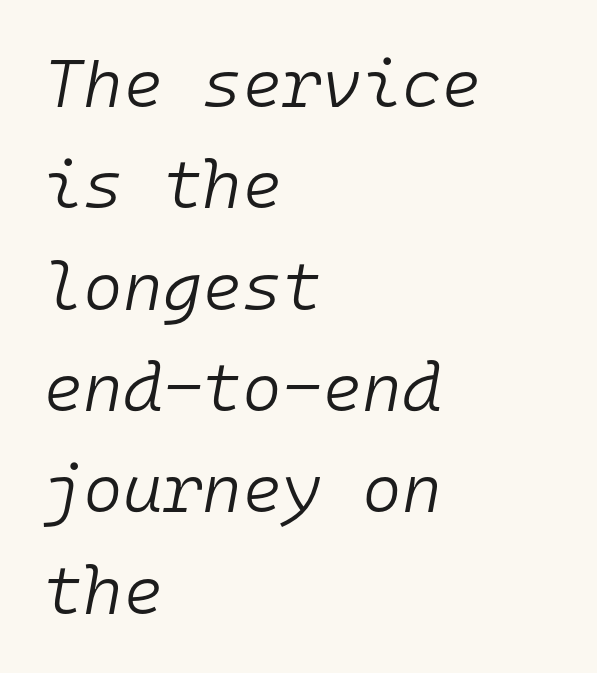
Q: Is the text bold? A: No.
Q: Is the text italic (slanted)? A: Yes, it leans right by about 10 degrees.
Q: Is the text underlined? A: No.
Q: How is the paragraph aligned? A: Left-aligned.
Q: Is the spacing between letters normal or unusually wide? A: Normal.
Q: Is the spacing between lines tight, normal or loose? A: Normal.
Q: Width (condensed, normal, or wide)? A: Normal.
Q: Stroke contrast? A: Low.
Q: x-height? A: Medium.
Q: Monospaced? A: Yes.
